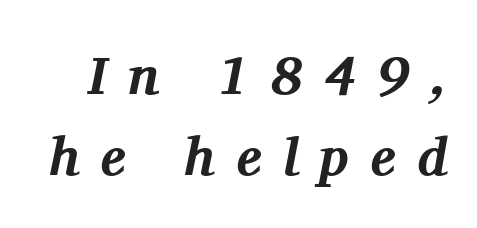
The image shows 54 px bold serif type, italic (leaning right); set normal line spacing (1.5x), unusually wide letter spacing (+0.39 em), not underlined; medium stroke contrast and a medium x-height.
